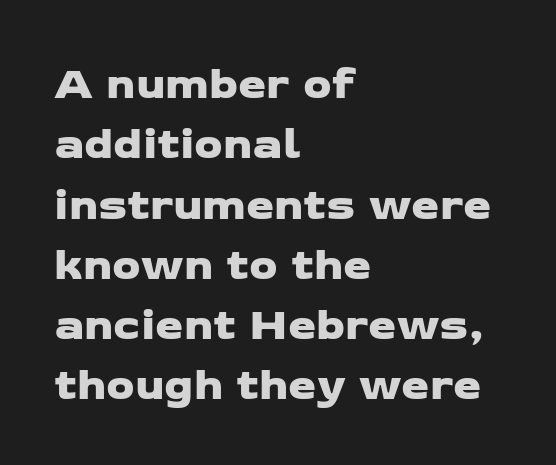
The image shows 45 px wide sans-serif type; set left-aligned, normal line spacing (1.34x), normal letter spacing, not underlined; low stroke contrast and a medium x-height.
